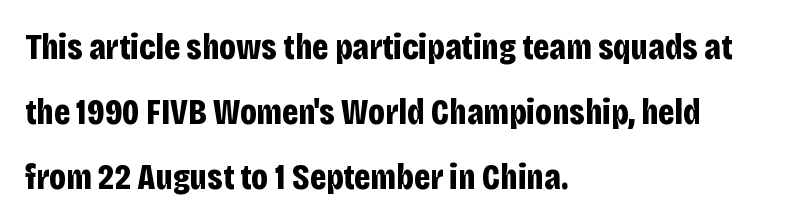
{"serif": "no", "italic": "no", "bold": "yes", "weight": "bold", "width": "condensed", "stroke_contrast": "low", "x_height": "large", "monospaced": "no", "underline": "no", "align": "left", "line_spacing_ratio": 1.8, "letter_spacing": "normal", "letter_spacing_em": 0.0, "glyph_px": 36}
